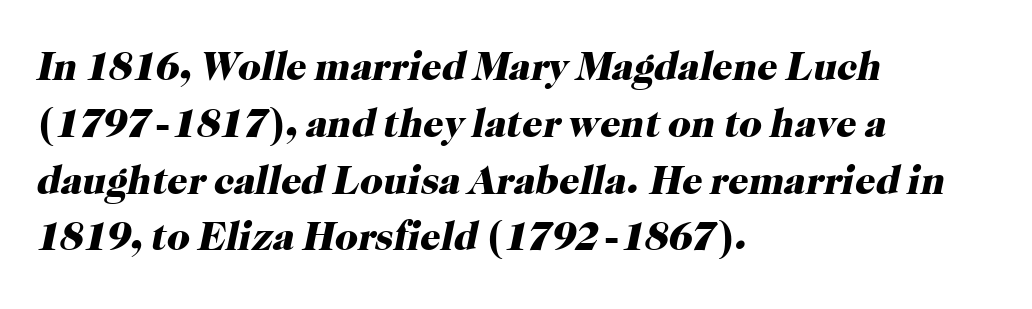
Q: Is the text bold? A: Yes.
Q: Is the text italic (slanted)? A: Yes, it leans right by about 12 degrees.
Q: Is the typeface a serif or a sans-serif typeface? A: Serif.
Q: Is the text underlined? A: No.
Q: How is the paragraph aligned? A: Left-aligned.
Q: Is the spacing between letters normal or unusually wide? A: Normal.
Q: Is the spacing between lines tight, normal or loose? A: Normal.
Q: Width (condensed, normal, or wide)? A: Normal.
Q: Stroke contrast? A: High.
Q: x-height? A: Medium.
Q: Monospaced? A: No.
